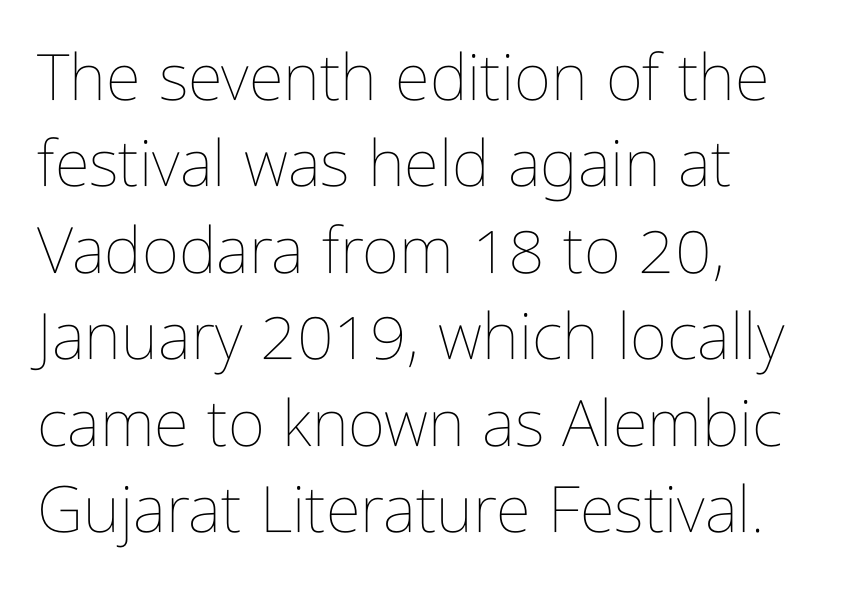
Q: Is the text bold? A: No.
Q: Is the text italic (slanted)? A: No, it is upright.
Q: Is the text underlined? A: No.
Q: How is the paragraph aligned? A: Left-aligned.
Q: Is the spacing between letters normal or unusually wide? A: Normal.
Q: Is the spacing between lines tight, normal or loose? A: Normal.
Q: Width (condensed, normal, or wide)? A: Condensed.
Q: Stroke contrast? A: Low.
Q: x-height? A: Medium.
Q: Monospaced? A: No.
